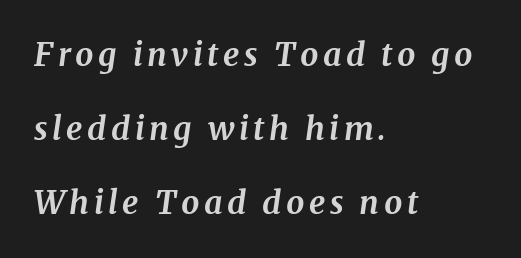
{"serif": "yes", "italic": "yes", "lean": "right", "slant_degrees": 8, "bold": "yes", "weight": "bold", "width": "normal", "stroke_contrast": "medium", "x_height": "medium", "monospaced": "no", "underline": "no", "align": "left", "line_spacing": "loose", "line_spacing_ratio": 2.32, "glyph_px": 32}
